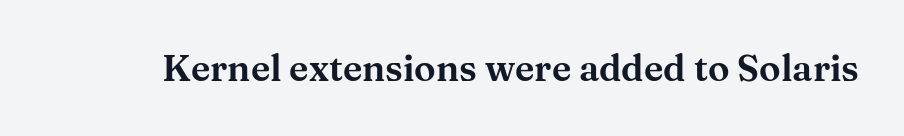
{"serif": "yes", "italic": "no", "width": "wide", "stroke_contrast": "medium", "x_height": "medium", "monospaced": "no", "underline": "no", "letter_spacing": "normal", "letter_spacing_em": 0.0, "glyph_px": 36}
